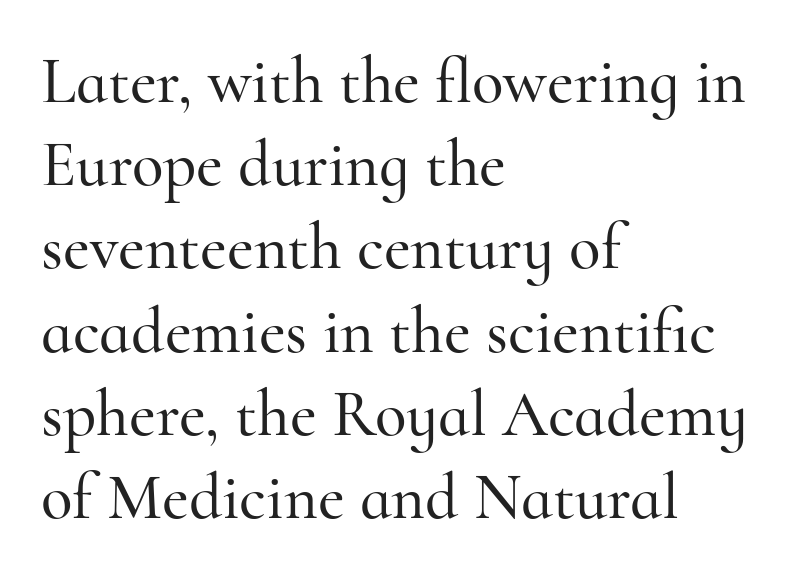
{"serif": "yes", "italic": "no", "width": "normal", "stroke_contrast": "high", "x_height": "small", "monospaced": "no", "underline": "no", "align": "left", "line_spacing": "normal", "line_spacing_ratio": 1.28, "letter_spacing": "normal", "letter_spacing_em": 0.0, "glyph_px": 65}
